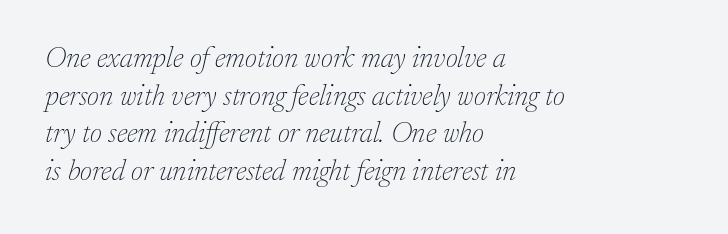
The image shows 29 px thin serif type, italic (leaning right); set left-aligned, normal line spacing (1.3x), normal letter spacing, not underlined; low stroke contrast and a medium x-height.
